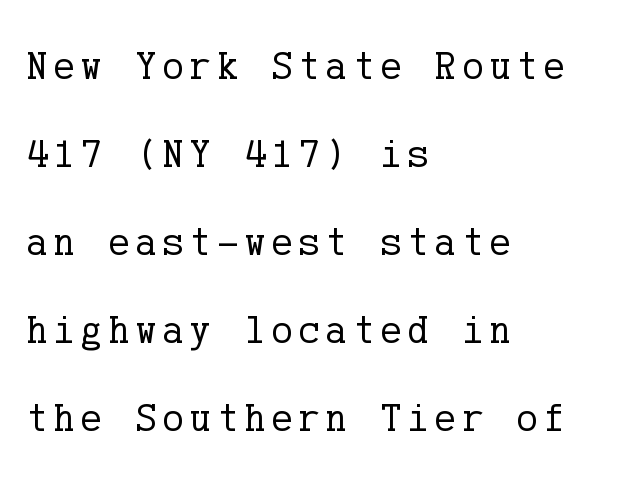
The image shows 40 px regular-weight serif type, upright; set left-aligned, loose line spacing (2.2x), not underlined; low stroke contrast and a medium x-height.
